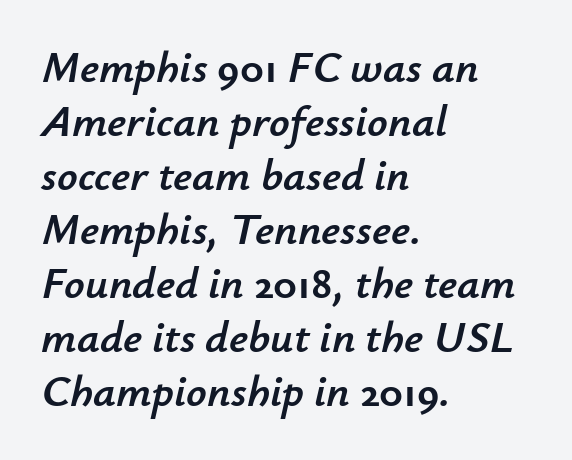
{"italic": "yes", "lean": "right", "slant_degrees": 12, "width": "normal", "stroke_contrast": "low", "x_height": "small", "monospaced": "no", "underline": "no", "align": "left", "line_spacing_ratio": 1.2, "letter_spacing": "normal", "letter_spacing_em": 0.0, "glyph_px": 45}
